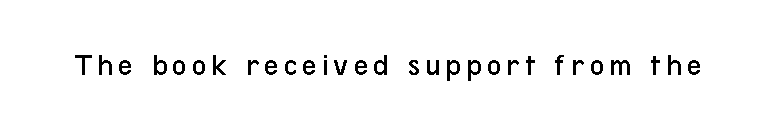
The image shows 32 px regular-weight, condensed sans-serif type, upright; set not underlined; low stroke contrast and a medium x-height.
